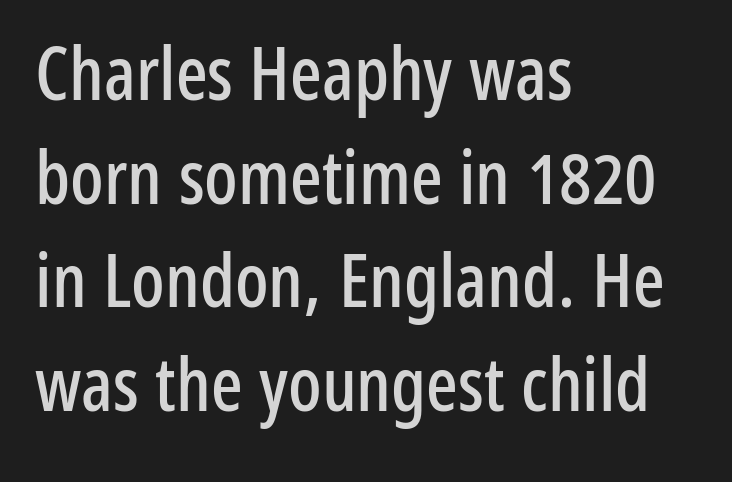
{"serif": "no", "italic": "no", "width": "condensed", "stroke_contrast": "low", "x_height": "medium", "monospaced": "no", "underline": "no", "align": "left", "line_spacing": "normal", "line_spacing_ratio": 1.4, "letter_spacing": "normal", "letter_spacing_em": 0.0, "glyph_px": 74}
